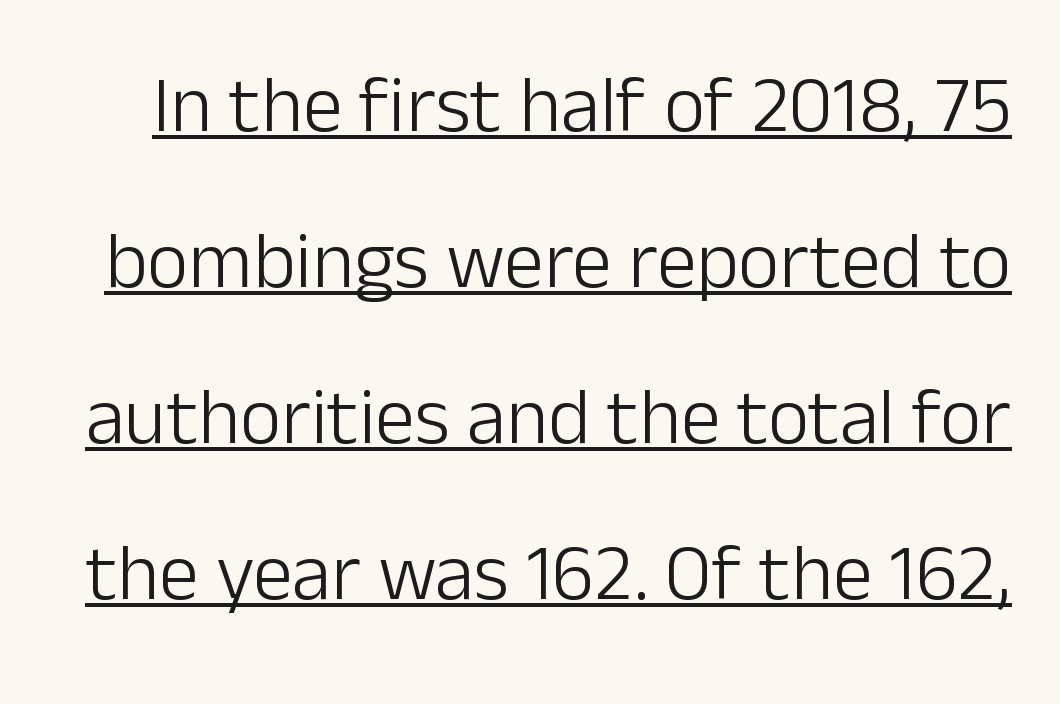
Q: Is the text bold? A: No.
Q: Is the text italic (slanted)? A: No, it is upright.
Q: Is the typeface a serif or a sans-serif typeface? A: Sans-serif.
Q: Is the text underlined? A: Yes.
Q: Is the spacing between letters normal or unusually wide? A: Normal.
Q: Is the spacing between lines tight, normal or loose? A: Loose.
Q: Width (condensed, normal, or wide)? A: Normal.
Q: Stroke contrast? A: Low.
Q: x-height? A: Medium.
Q: Monospaced? A: No.
